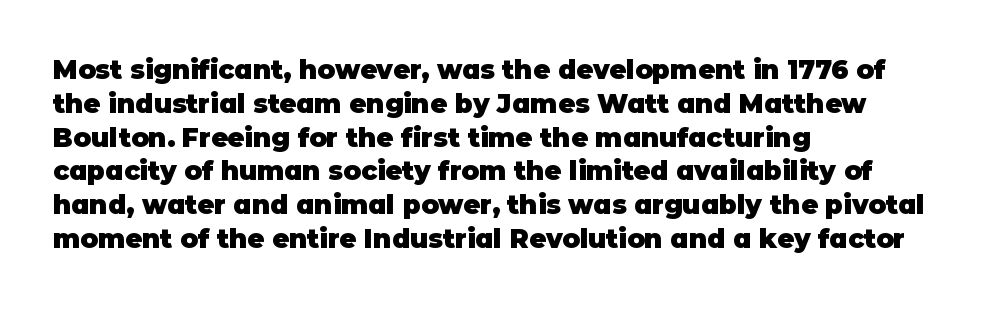
Notice how the stems are strictly vertical — no italics here. The passage shown is emphatically bold. Students, observe: this is what conventionally led text looks like. You could call the tracking neutral — neither tight nor loose. The ragged edge is on the right, which tells us the setting is flush left. Descenders are the only things crossing below the line.
